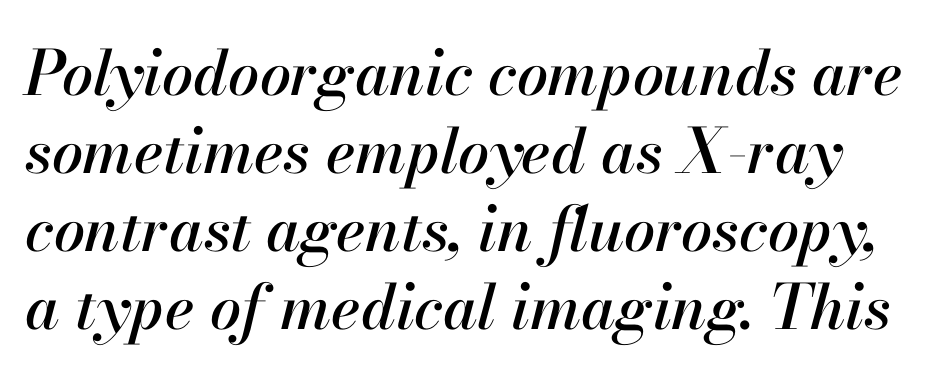
Q: Is the text italic (slanted)? A: Yes, it leans right by about 13 degrees.
Q: Is the text underlined? A: No.
Q: Is the spacing between letters normal or unusually wide? A: Normal.
Q: Is the spacing between lines tight, normal or loose? A: Normal.
Q: Width (condensed, normal, or wide)? A: Normal.
Q: Stroke contrast? A: High.
Q: x-height? A: Small.
Q: Monospaced? A: No.
